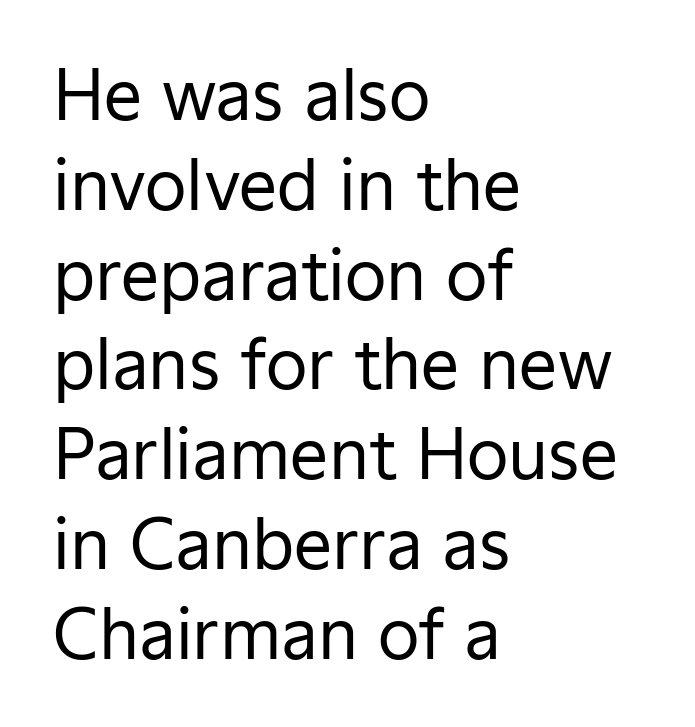
The image shows 68 px regular-weight sans-serif type, upright; set left-aligned, normal line spacing (1.32x), normal letter spacing, not underlined; low stroke contrast and a medium x-height.
